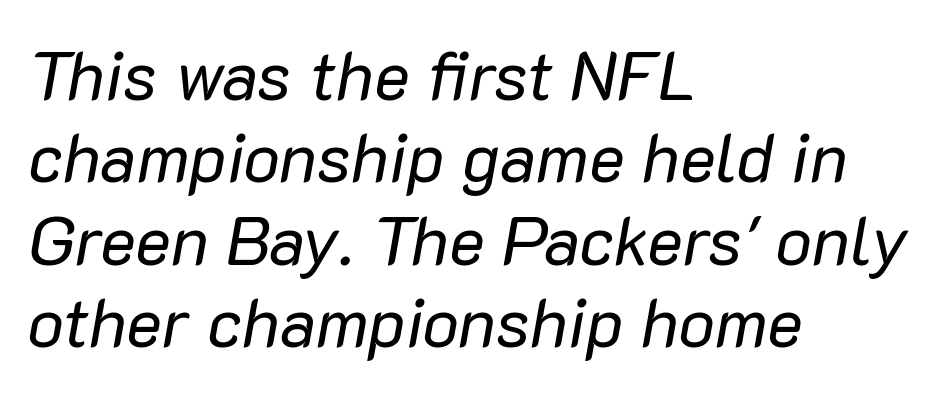
Leftover space on each line is placed entirely after the last word. The letters sit at their default tracking, neither squeezed nor spread. The face used here is proportionally spaced, like ordinary book or web type. A typesetter would mark this as italic. No word sits above an underline.
